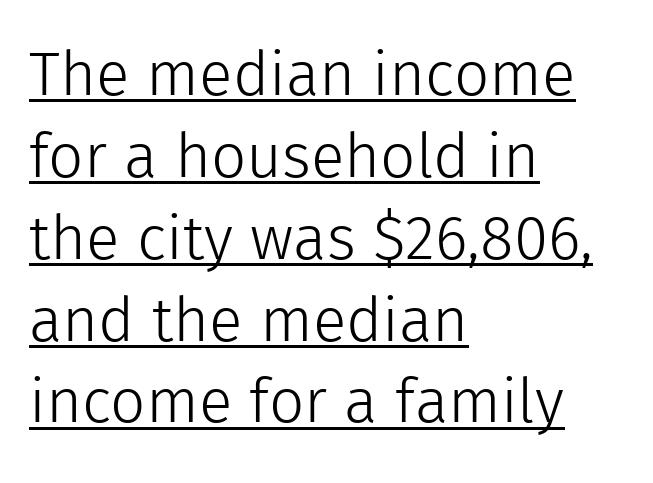
Q: Is the text bold? A: No.
Q: Is the text italic (slanted)? A: No, it is upright.
Q: Is the typeface a serif or a sans-serif typeface? A: Sans-serif.
Q: Is the text underlined? A: Yes.
Q: How is the paragraph aligned? A: Left-aligned.
Q: Is the spacing between letters normal or unusually wide? A: Normal.
Q: Is the spacing between lines tight, normal or loose? A: Normal.
Q: Width (condensed, normal, or wide)? A: Normal.
Q: x-height? A: Medium.
Q: Monospaced? A: No.
